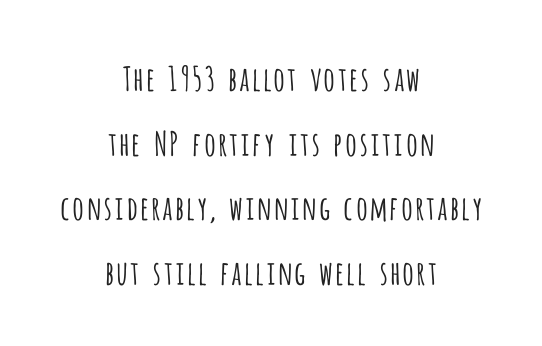
The image shows 33 px light, condensed sans-serif type, upright; set centered, loose line spacing (1.96x), normal letter spacing, not underlined; low stroke contrast and a large x-height.
